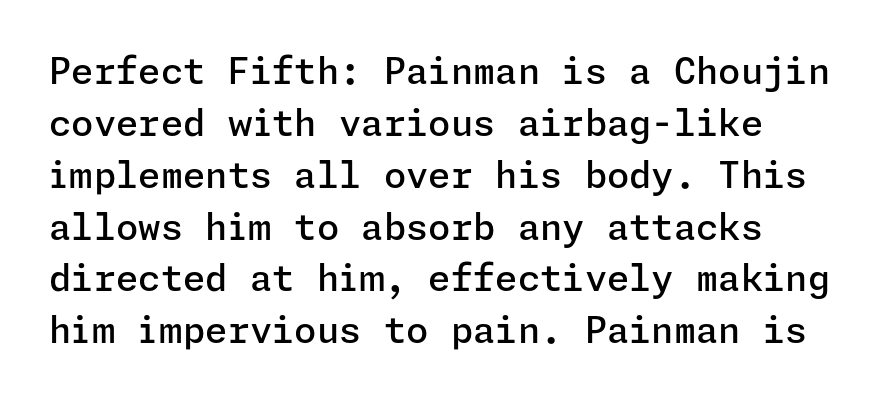
The image shows 36 px semibold sans-serif type, upright; set left-aligned, normal line spacing (1.44x), normal letter spacing, not underlined; low stroke contrast and a medium x-height.
